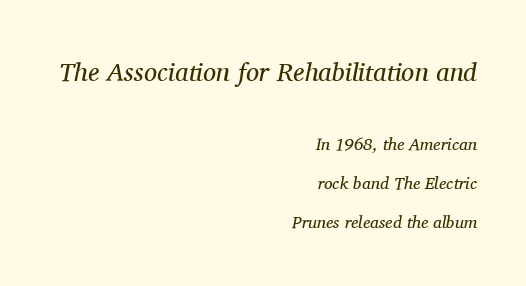
Q: Is the text bold? A: No.
Q: Is the text italic (slanted)? A: Yes, it leans right by about 11 degrees.
Q: Is the text underlined? A: No.
Q: How is the paragraph aligned? A: Right-aligned.
Q: Is the spacing between letters normal or unusually wide? A: Normal.
Q: Is the spacing between lines tight, normal or loose? A: Loose.
Q: Which block of text is set in a larger size, the first (top) or the second (bottom)? A: The first (top) one.
